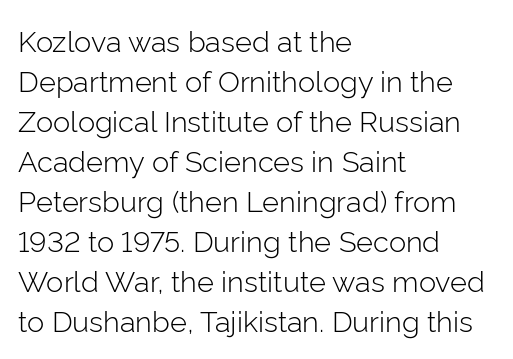
The image shows 29 px light sans-serif type, upright; set left-aligned, normal line spacing (1.38x), normal letter spacing, not underlined; low stroke contrast and a medium x-height.
